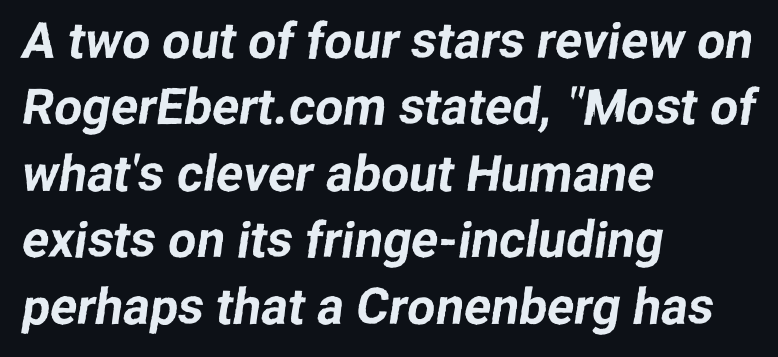
{"serif": "no", "width": "normal", "stroke_contrast": "low", "x_height": "medium", "monospaced": "no", "underline": "no", "align": "left", "line_spacing": "normal", "line_spacing_ratio": 1.33, "letter_spacing": "normal", "letter_spacing_em": 0.0, "glyph_px": 50}
